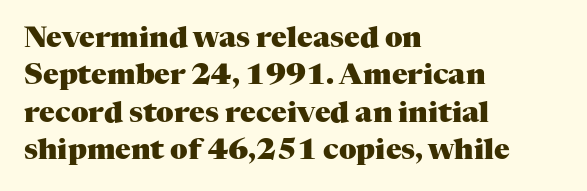
Teacher's note: observe the even left margin — that is flush-left alignment. Nothing unusual about the tracking: characters are spaced as the font intends. Words float on clear page, feet unadorned. Does the type have serifs? Yes, each stem ends in a small foot.
